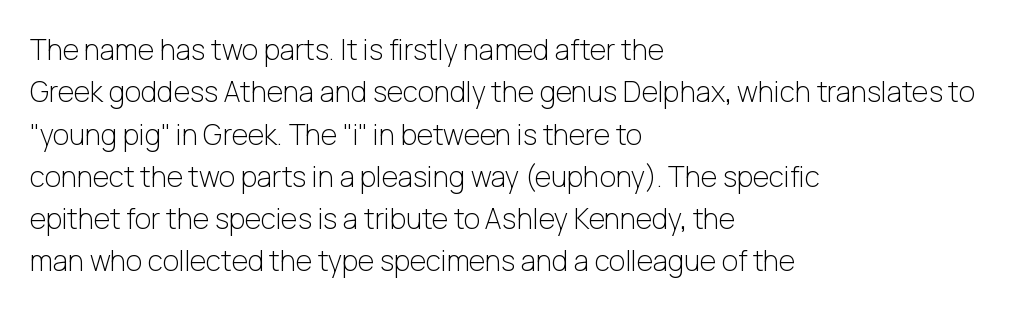
Q: Is the text bold? A: No.
Q: Is the text italic (slanted)? A: No, it is upright.
Q: Is the typeface a serif or a sans-serif typeface? A: Sans-serif.
Q: Is the text underlined? A: No.
Q: How is the paragraph aligned? A: Left-aligned.
Q: Is the spacing between letters normal or unusually wide? A: Normal.
Q: Is the spacing between lines tight, normal or loose? A: Normal.
Q: Width (condensed, normal, or wide)? A: Normal.
Q: Stroke contrast? A: Low.
Q: x-height? A: Medium.
Q: Monospaced? A: No.
